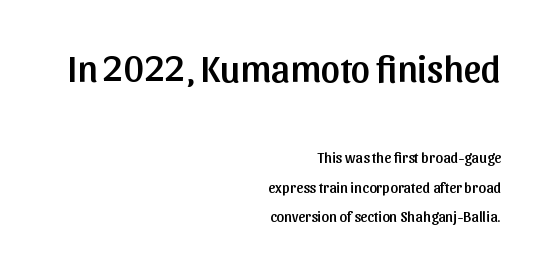
{"serif": "no", "italic": "no", "width": "normal", "stroke_contrast": "low", "x_height": "medium", "monospaced": "no", "underline": "no", "align": "right", "line_spacing": "loose", "line_spacing_ratio": 1.95, "letter_spacing": "normal", "letter_spacing_em": 0.0, "larger_block": "first", "size_ratio": 2.53, "glyph_px": 38}
